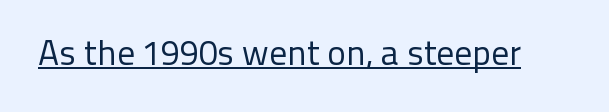
This sample uses an upright cut, with every glyph sitting square on the baseline. Do the characters align in a grid? No, the font is proportional. This is sans-serif lettering, the kind often seen on screens and signage. The type is set solid horizontally, with unmodified tracking. The cut favours lightness, reaching ordinary text weight at its darkest.
